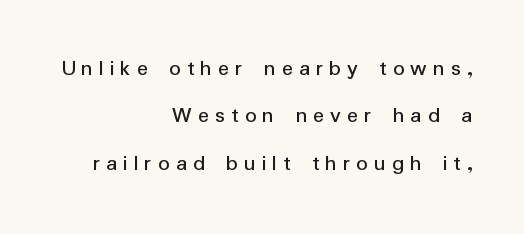
The image shows 23 px text type, upright; set right-aligned, loose line spacing (2.06x), unusually wide letter spacing (+0.26 em), not underlined.
